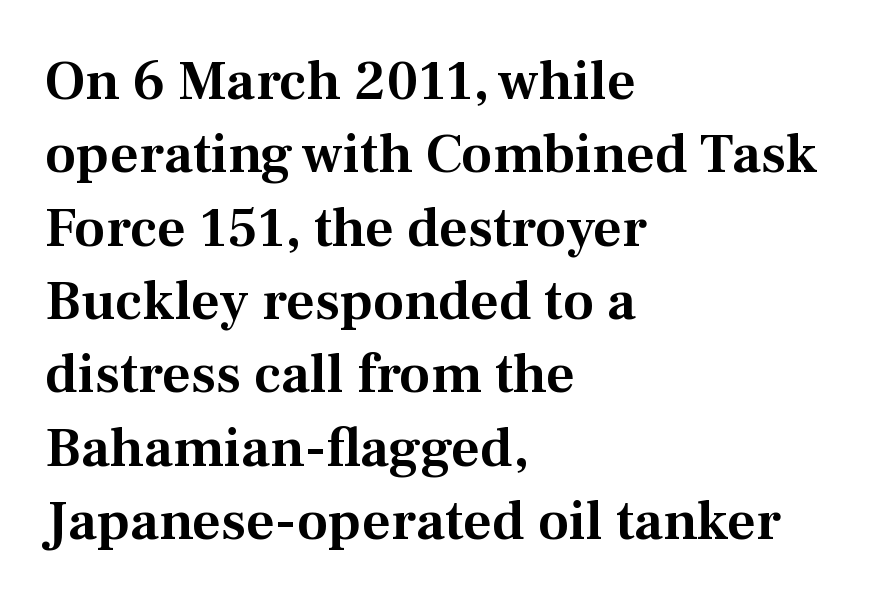
Baseline-to-baseline distance is the conventional proportion of letter height. Here the designer chose a conventional face with non-uniform glyph widths. Beneath every word, the page is bare. Teacher's note: observe the even left margin — that is flush-left alignment.
